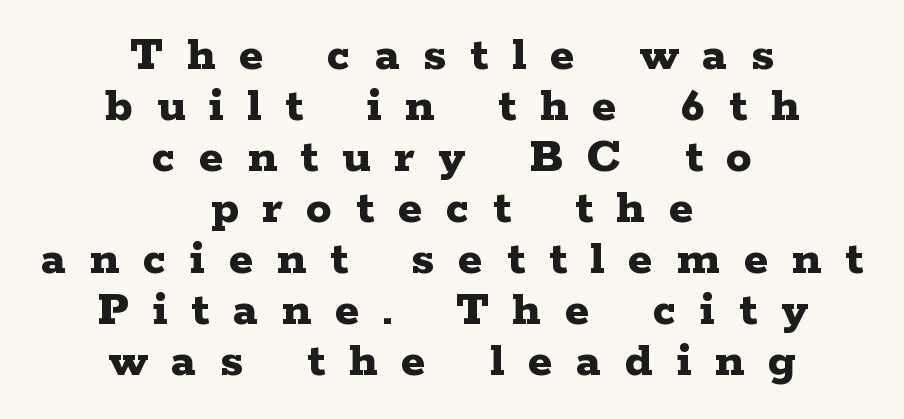
{"serif": "yes", "italic": "no", "bold": "yes", "weight": "bold", "width": "wide", "stroke_contrast": "low", "x_height": "medium", "monospaced": "no", "underline": "no", "align": "center", "line_spacing": "tight", "line_spacing_ratio": 1.0, "letter_spacing": "wide", "letter_spacing_em": 0.47, "glyph_px": 51}
